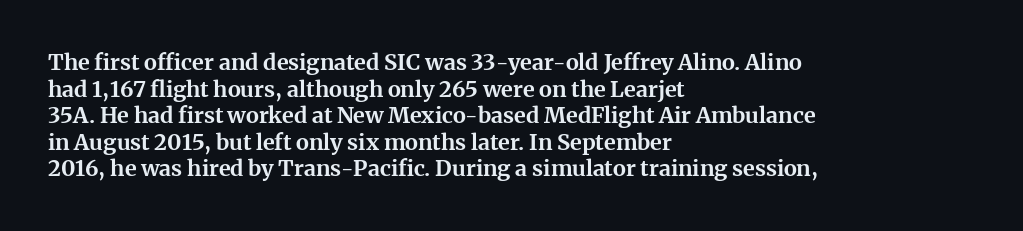
{"italic": "no", "bold": "yes", "underline": "no", "align": "left", "line_spacing_ratio": 1.21, "letter_spacing": "normal", "letter_spacing_em": 0.0, "glyph_px": 22}
